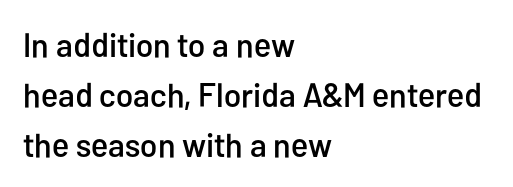
{"serif": "no", "italic": "no", "width": "condensed", "stroke_contrast": "low", "x_height": "medium", "monospaced": "no", "underline": "no", "align": "left", "line_spacing": "normal", "line_spacing_ratio": 1.47, "letter_spacing": "normal", "letter_spacing_em": 0.0, "glyph_px": 34}
